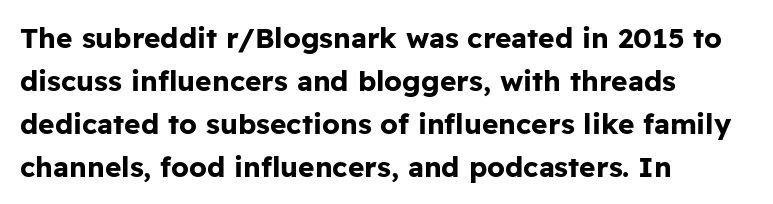
The image shows 28 px bold sans-serif type, upright; set left-aligned, normal line spacing (1.53x), normal letter spacing, not underlined; low stroke contrast and a medium x-height.
